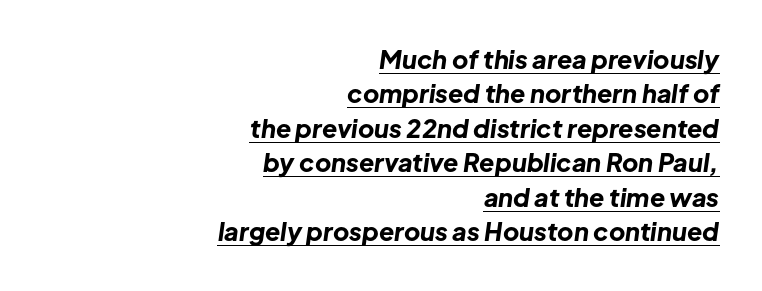
The image shows 25 px bold type, italic (leaning right); set right-aligned, normal line spacing (1.38x), normal letter spacing, underlined.
